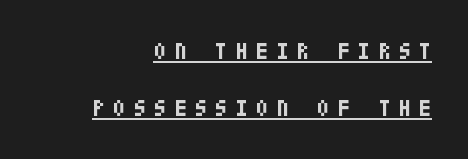
The image shows 23 px bold type, upright; set loose line spacing (2.49x), unusually wide letter spacing (+0.34 em), underlined.
